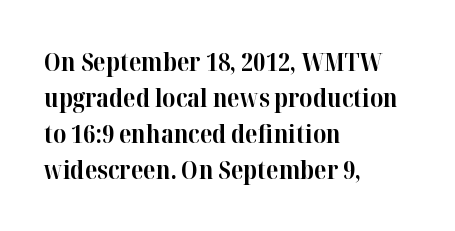
{"italic": "no", "bold": "yes", "underline": "no", "align": "left", "line_spacing": "normal", "line_spacing_ratio": 1.44, "letter_spacing": "normal", "letter_spacing_em": 0.0, "glyph_px": 25}
